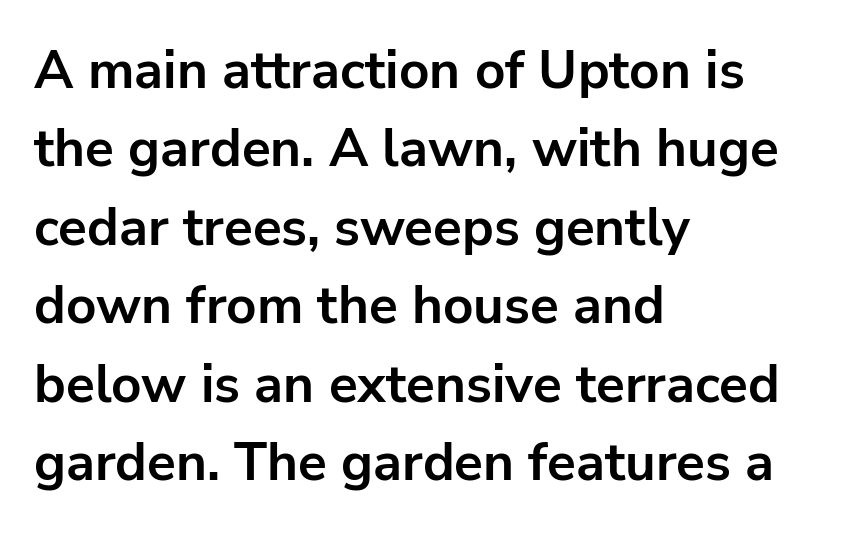
{"serif": "no", "italic": "no", "bold": "yes", "weight": "bold", "width": "normal", "stroke_contrast": "low", "x_height": "medium", "monospaced": "no", "underline": "no", "align": "left", "line_spacing": "normal", "line_spacing_ratio": 1.48, "letter_spacing": "normal", "letter_spacing_em": 0.0, "glyph_px": 53}
